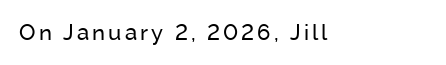
The specimen reads as upright at a glance. The face looks like a standard text weight, possibly lighter. Nobody drew a line under any word here.
